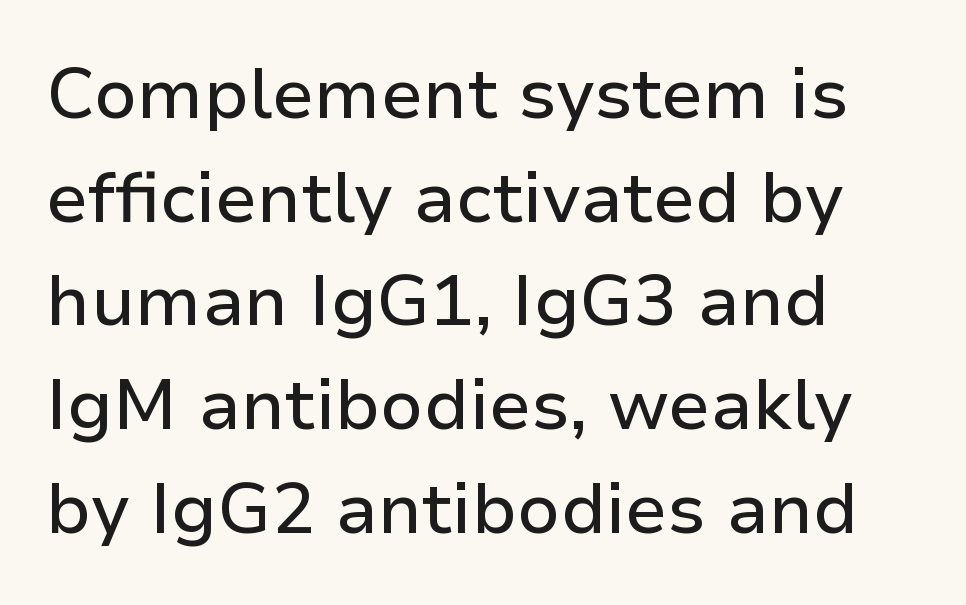
Q: Is the text italic (slanted)? A: No, it is upright.
Q: Is the typeface a serif or a sans-serif typeface? A: Sans-serif.
Q: Is the text underlined? A: No.
Q: How is the paragraph aligned? A: Left-aligned.
Q: Is the spacing between letters normal or unusually wide? A: Normal.
Q: Is the spacing between lines tight, normal or loose? A: Normal.
Q: Width (condensed, normal, or wide)? A: Normal.
Q: Stroke contrast? A: Low.
Q: x-height? A: Medium.
Q: Monospaced? A: No.
